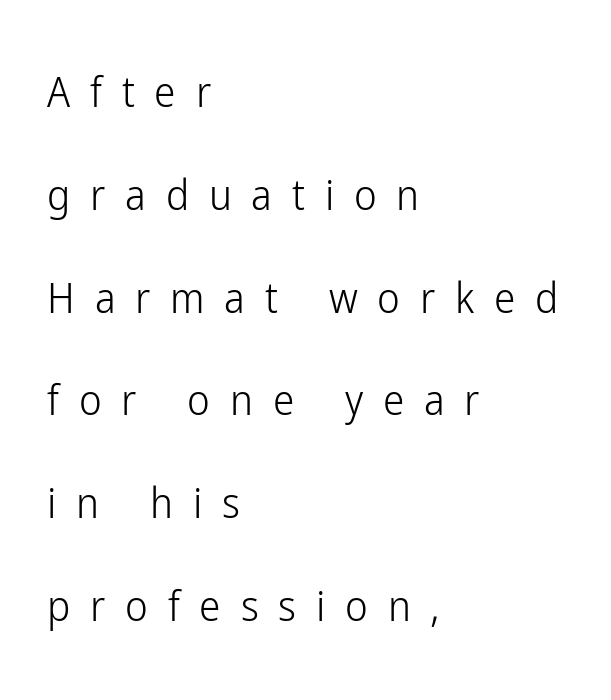
{"serif": "no", "italic": "no", "bold": "no", "weight": "light", "width": "condensed", "stroke_contrast": "low", "x_height": "medium", "monospaced": "no", "underline": "no", "align": "left", "line_spacing": "loose", "line_spacing_ratio": 2.39, "letter_spacing": "wide", "letter_spacing_em": 0.46, "glyph_px": 43}
